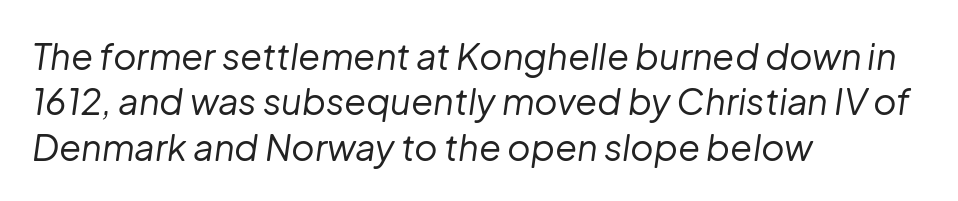
{"italic": "yes", "lean": "right", "slant_degrees": 8, "bold": "no", "weight": "regular", "width": "normal", "stroke_contrast": "low", "x_height": "medium", "monospaced": "no", "underline": "no", "align": "left", "line_spacing": "normal", "line_spacing_ratio": 1.26, "letter_spacing": "normal", "letter_spacing_em": 0.0, "glyph_px": 36}
